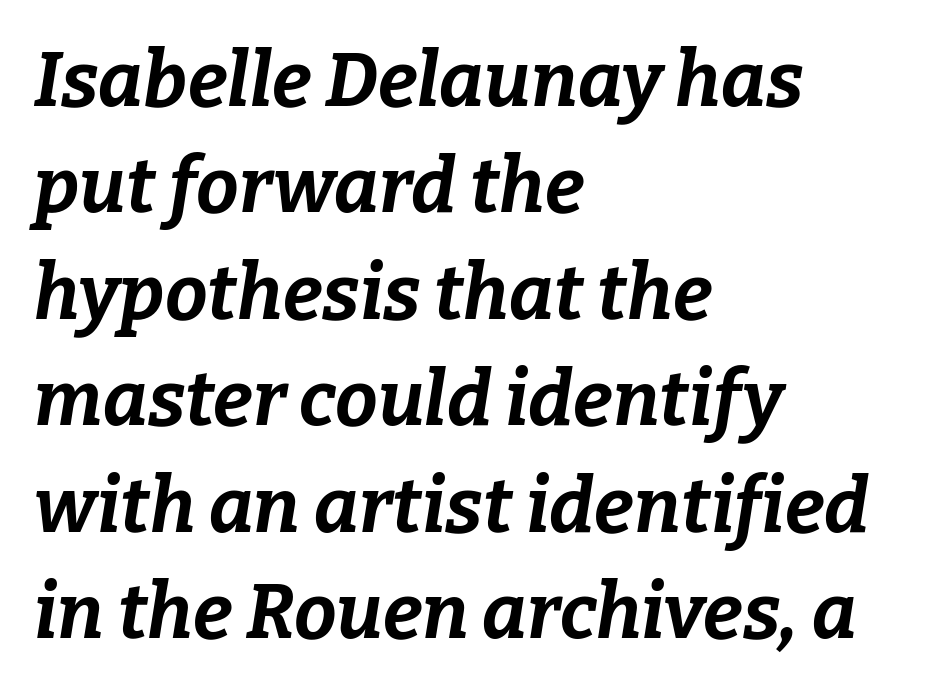
Nobody touched the tracking dial on this one. Regarding leading, the lines here are spaced in the standard way. Casual observation: everything's shoved over to the left. Spacing verdict: proportional, widths tailored to each character. Italic: yes, the glyphs are oblique.
